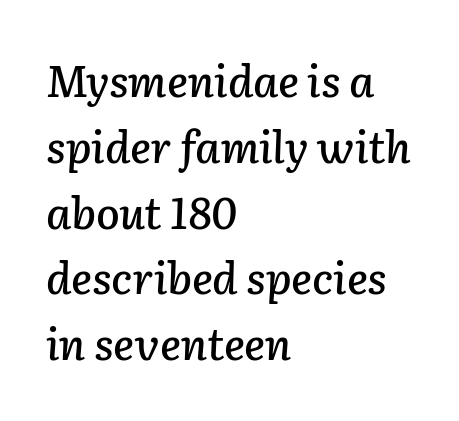
The image shows 43 px text type, italic (leaning right); set left-aligned, normal line spacing (1.53x), normal letter spacing, not underlined; low stroke contrast and a medium x-height.
